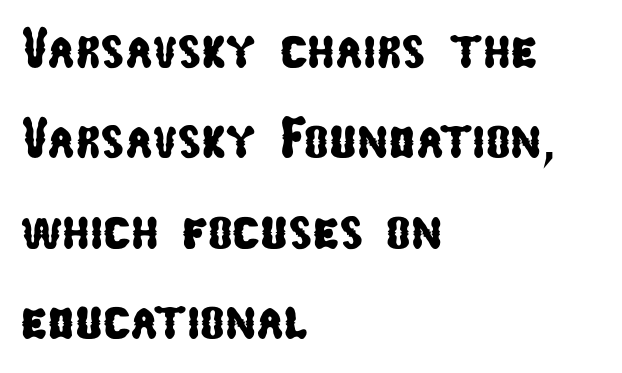
{"serif": "no", "width": "condensed", "stroke_contrast": "low", "x_height": "medium", "monospaced": "no", "underline": "no", "align": "left", "line_spacing": "normal", "line_spacing_ratio": 1.56, "letter_spacing": "normal", "letter_spacing_em": 0.0, "glyph_px": 58}
